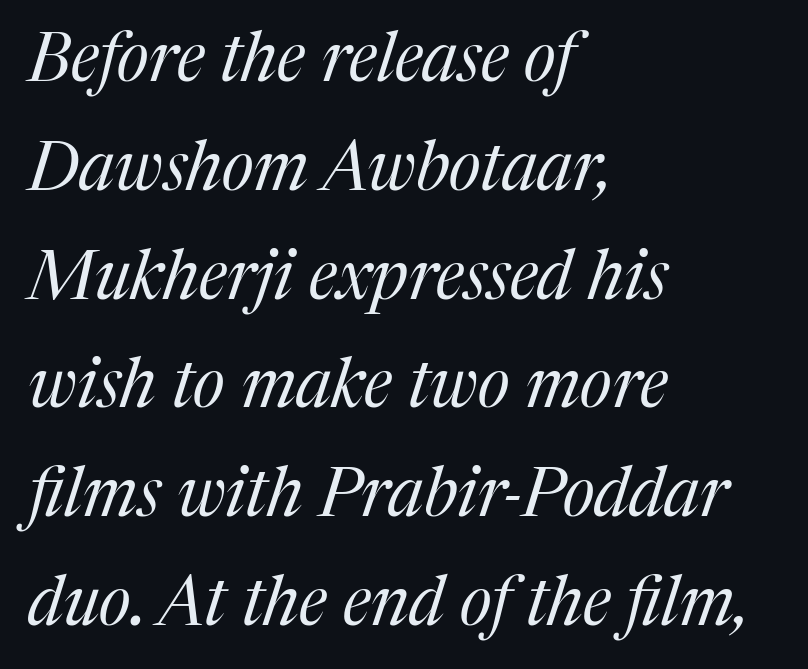
Descender tails drop into unmarked territory. All the whitespace from short lines collects on the right. Proportional: the letters do not fall into vertical columns. Font category for this specimen: serif. Weight: in the light-to-regular range. Students, observe: this is what conventionally led text looks like.
